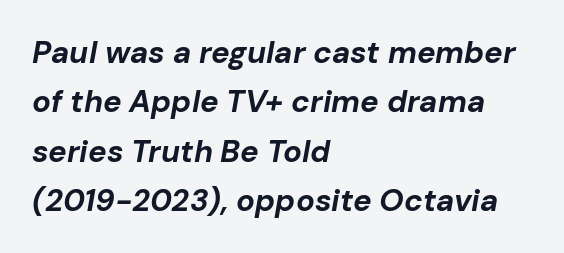
{"italic": "yes", "lean": "right", "slant_degrees": 10, "bold": "yes", "weight": "bold", "width": "normal", "stroke_contrast": "low", "x_height": "medium", "monospaced": "no", "underline": "no", "align": "left", "line_spacing": "normal", "line_spacing_ratio": 1.59, "letter_spacing": "normal", "letter_spacing_em": 0.0, "glyph_px": 31}
